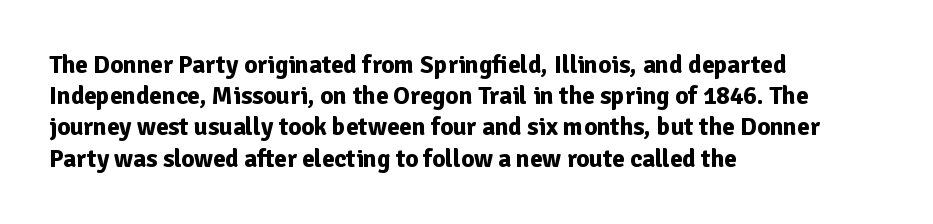
Q: Is the text bold? A: Yes.
Q: Is the text italic (slanted)? A: No, it is upright.
Q: Is the text underlined? A: No.
Q: How is the paragraph aligned? A: Left-aligned.
Q: Is the spacing between letters normal or unusually wide? A: Normal.
Q: Is the spacing between lines tight, normal or loose? A: Normal.
